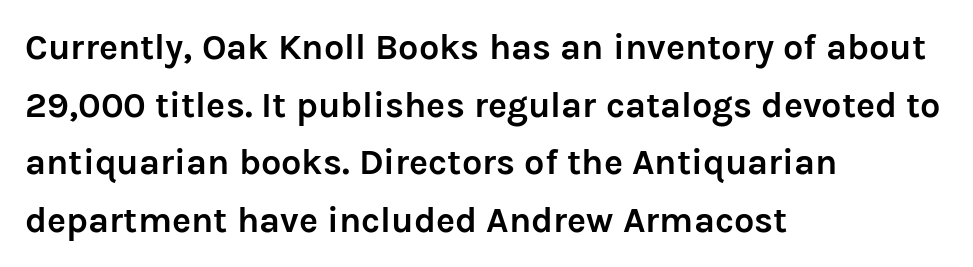
These lines stack with their left ends in a neat column. In terms of leading, this rendering sits right in the middle. Classification — sans serif. Strong, thick strokes mark this as bold type.
